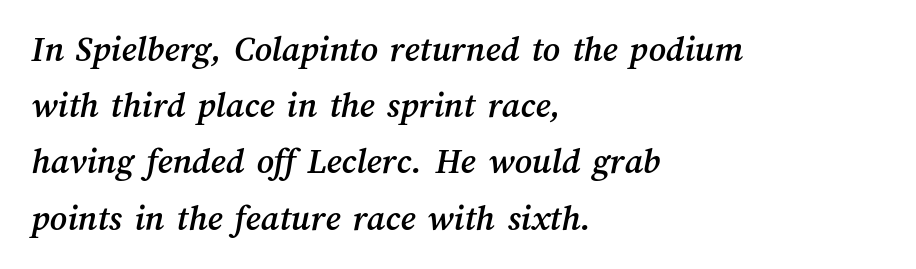
The image shows 37 px text type; set left-aligned, normal line spacing (1.52x), normal letter spacing, not underlined; medium stroke contrast and a medium x-height.
